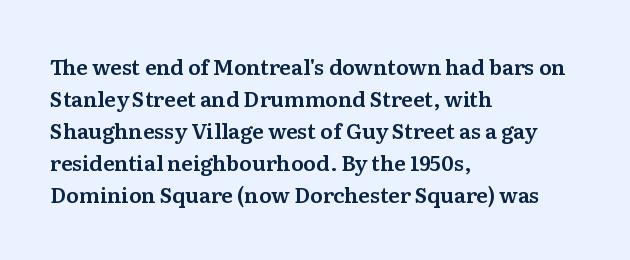
The image shows 21 px text type, upright; set left-aligned, normal line spacing (1.52x), normal letter spacing, not underlined.
